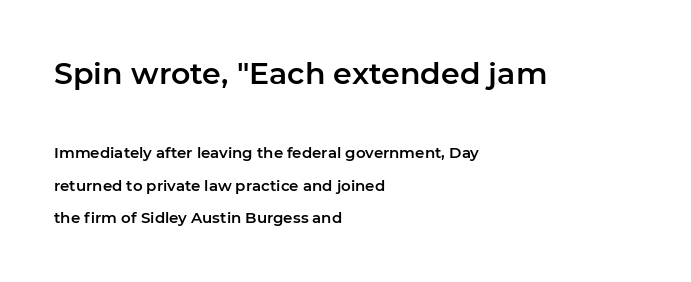
Clear beneath every line of the passage. Do the characters align in a grid? No, the font is proportional. This sample uses an upright cut, with every glyph sitting square on the baseline. These lines stack with their left ends in a neat column. Summary of vertical rhythm: relaxed, with wide interline spacing. This rendering leaves character spacing at its baseline value.
